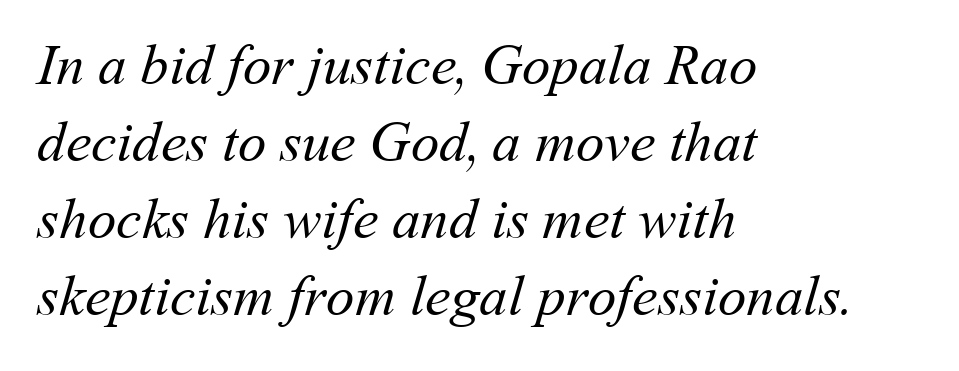
Q: Is the text bold? A: No.
Q: Is the text underlined? A: No.
Q: How is the paragraph aligned? A: Left-aligned.
Q: Is the spacing between letters normal or unusually wide? A: Normal.
Q: Is the spacing between lines tight, normal or loose? A: Normal.
Q: Width (condensed, normal, or wide)? A: Normal.
Q: Stroke contrast? A: Medium.
Q: x-height? A: Medium.
Q: Monospaced? A: No.
